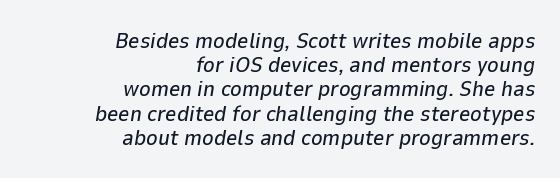
The image shows 22 px text type, italic (leaning right); set right-aligned, tight line spacing (1.1x), normal letter spacing, not underlined.
